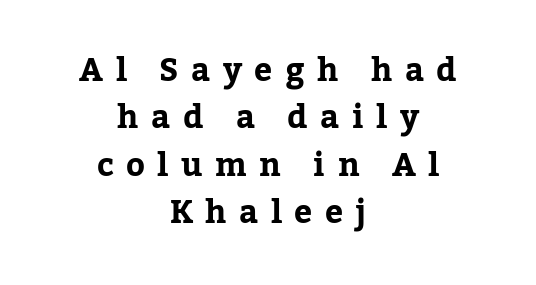
The typeface chosen for these lines features serifs. Honestly, the letter spacing is so wide it's the main thing you notice. Upright lettering throughout. The passage shown stacks its lines at a standard gap. The lines are quadded center. Honestly, there is no underline to notice here at all.
